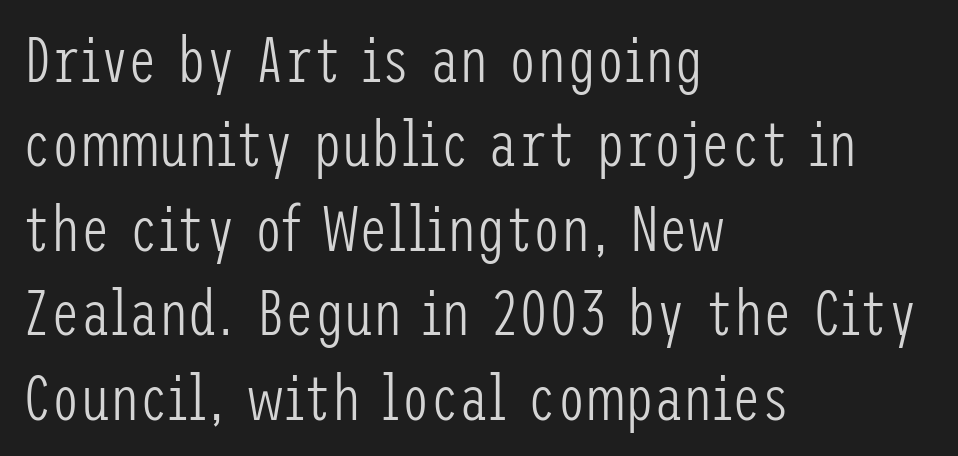
The image shows 65 px light, condensed sans-serif type, upright; set left-aligned, normal line spacing (1.3x), normal letter spacing, not underlined; low stroke contrast and a medium x-height.
